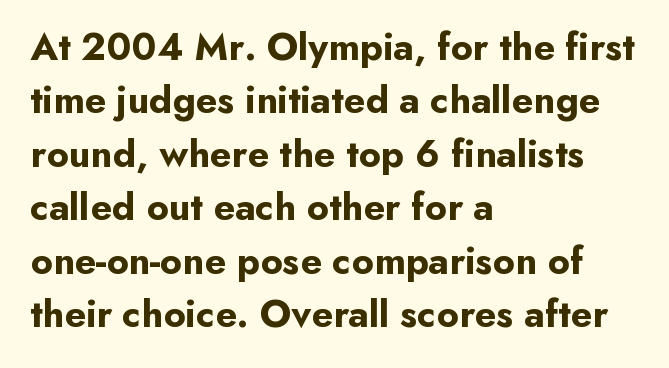
The image shows 39 px bold sans-serif type, upright; set left-aligned, normal line spacing (1.37x), normal letter spacing, not underlined; low stroke contrast and a small x-height.
